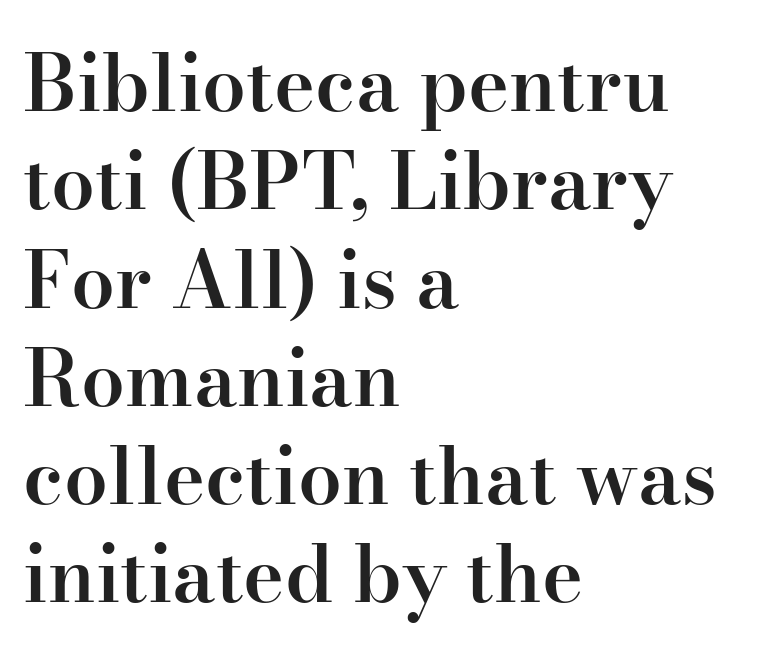
Q: Is the text bold? A: Semi-bold.
Q: Is the text italic (slanted)? A: No, it is upright.
Q: Is the typeface a serif or a sans-serif typeface? A: Serif.
Q: Is the text underlined? A: No.
Q: How is the paragraph aligned? A: Left-aligned.
Q: Is the spacing between letters normal or unusually wide? A: Normal.
Q: Is the spacing between lines tight, normal or loose? A: Normal.
Q: Width (condensed, normal, or wide)? A: Normal.
Q: Stroke contrast? A: High.
Q: x-height? A: Small.
Q: Monospaced? A: No.
